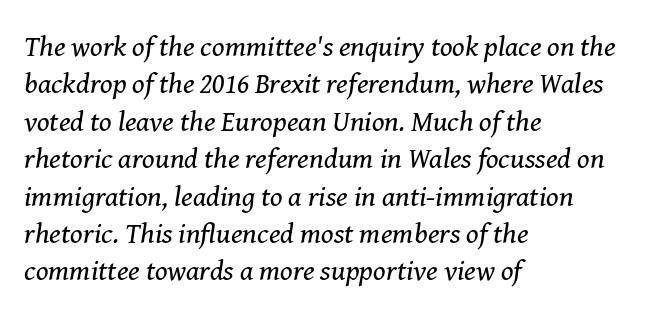
The image shows 29 px regular-weight serif type, italic (leaning right); set left-aligned, normal line spacing (1.29x), normal letter spacing, not underlined; medium stroke contrast and a medium x-height.
